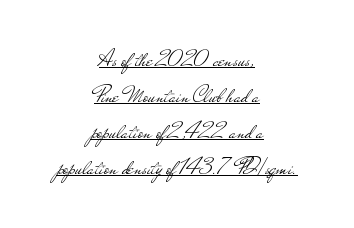
{"bold": "no", "underline": "yes", "align": "center", "line_spacing": "normal", "line_spacing_ratio": 1.5, "letter_spacing": "normal", "letter_spacing_em": 0.0, "glyph_px": 24}
